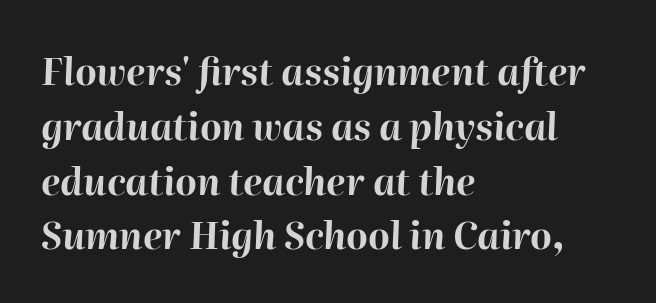
It's the slanting kind of type. These lines are set flush left with a ragged right edge. Lines of text with bare space underneath. The passage shown has conventional tracking throughout. Line spacing here is normal. The rendering uses natural spacing where letterforms have individual widths.
